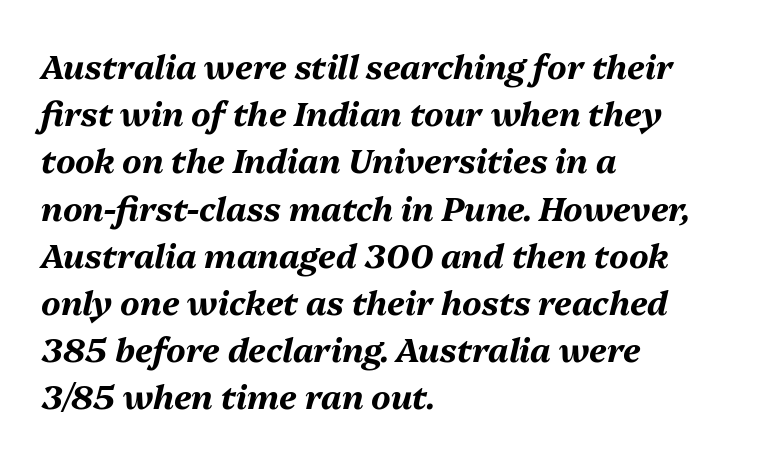
The image shows 33 px bold type, italic (leaning right); set left-aligned, normal line spacing (1.43x), normal letter spacing, not underlined; medium stroke contrast and a medium x-height.
